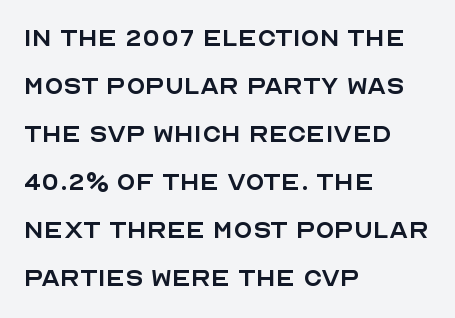
Leftover space on each line is placed entirely after the last word. This is roman type, the default non-slanted kind. Honestly, the row spacing looks completely unremarkable. Each row of text sits above clean, open space. Type style note: lacks serifs. Here the glyphs are tracked normally, forming tight word shapes.
